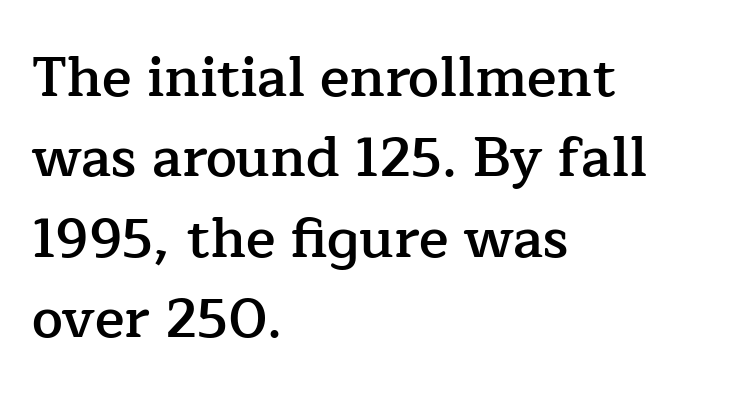
The image shows 55 px semibold serif type, upright; set left-aligned, normal line spacing (1.46x), normal letter spacing, not underlined; low stroke contrast and a medium x-height.
